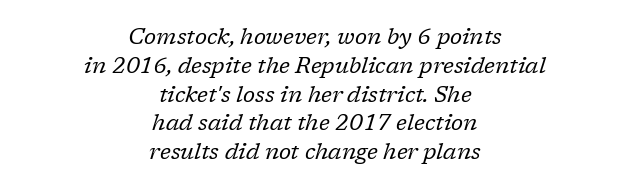
{"italic": "yes", "lean": "right", "slant_degrees": 17, "bold": "no", "underline": "no", "align": "center", "line_spacing": "normal", "line_spacing_ratio": 1.31, "letter_spacing": "normal", "letter_spacing_em": 0.0, "glyph_px": 22}
